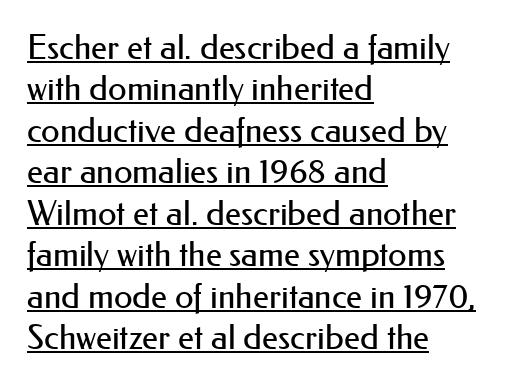
Q: Is the text bold? A: No.
Q: Is the text italic (slanted)? A: No, it is upright.
Q: Is the typeface a serif or a sans-serif typeface? A: Sans-serif.
Q: Is the text underlined? A: Yes.
Q: How is the paragraph aligned? A: Left-aligned.
Q: Is the spacing between letters normal or unusually wide? A: Normal.
Q: Width (condensed, normal, or wide)? A: Normal.
Q: Stroke contrast? A: Medium.
Q: x-height? A: Small.
Q: Monospaced? A: No.
